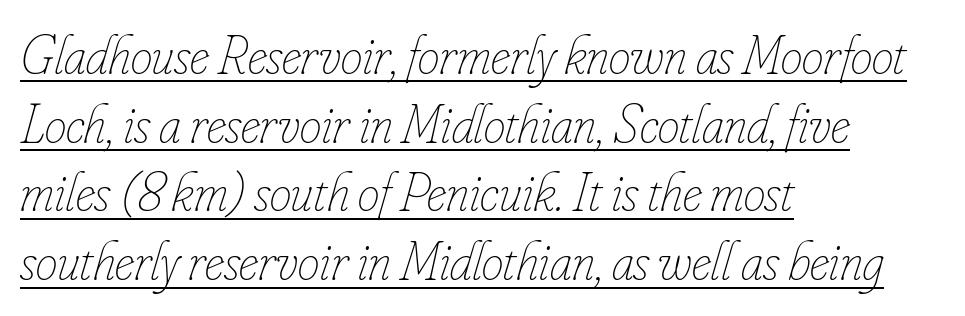
{"italic": "yes", "lean": "right", "slant_degrees": 16, "bold": "no", "weight": "thin", "width": "condensed", "stroke_contrast": "low", "x_height": "small", "monospaced": "no", "underline": "yes", "align": "left", "line_spacing": "normal", "line_spacing_ratio": 1.25, "letter_spacing": "normal", "letter_spacing_em": 0.0, "glyph_px": 55}
